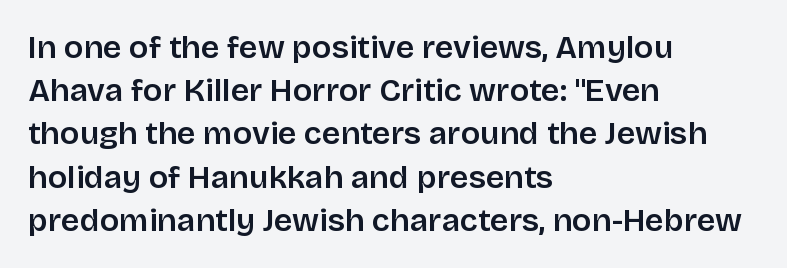
Q: Is the text bold? A: Semi-bold.
Q: Is the text italic (slanted)? A: No, it is upright.
Q: Is the typeface a serif or a sans-serif typeface? A: Sans-serif.
Q: Is the text underlined? A: No.
Q: How is the paragraph aligned? A: Left-aligned.
Q: Is the spacing between letters normal or unusually wide? A: Normal.
Q: Is the spacing between lines tight, normal or loose? A: Normal.
Q: Width (condensed, normal, or wide)? A: Normal.
Q: Stroke contrast? A: Low.
Q: x-height? A: Large.
Q: Monospaced? A: No.
